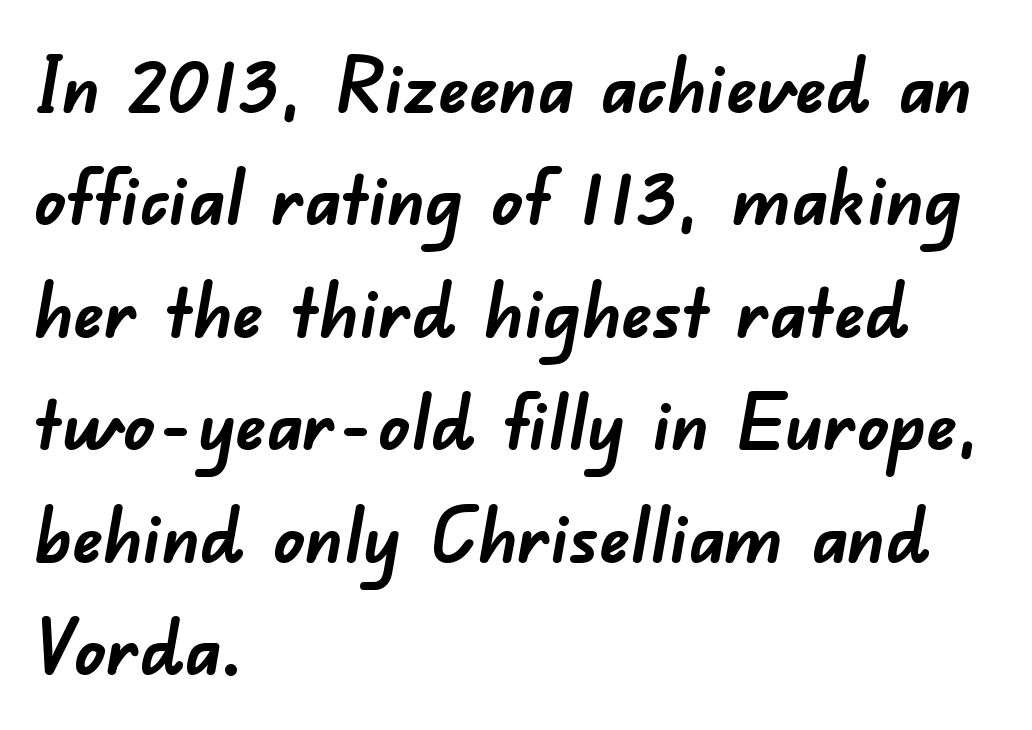
The image shows 76 px semibold sans-serif type; set left-aligned, normal line spacing (1.48x), normal letter spacing, not underlined; low stroke contrast and a small x-height.
